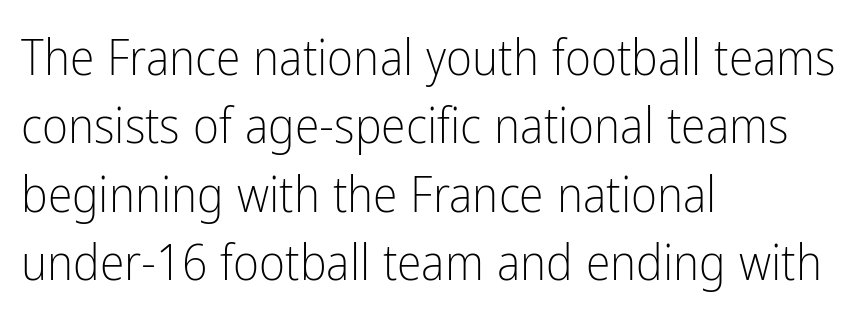
The image shows 50 px light, condensed sans-serif type, upright; set left-aligned, normal line spacing (1.37x), normal letter spacing, not underlined; low stroke contrast and a medium x-height.
